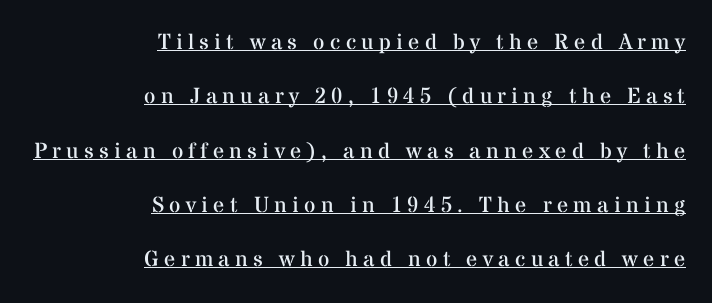
The ragged edge is on the left, which tells us the setting is flush right. Caption: lettering with a line underneath. This reads as an unemphasized weight, regular at the heaviest. Every character sits straight up, as roman type does. These lines stand farther apart than default settings would place them. In terms of letterspacing, this is a distinctly airy, spread setting.
